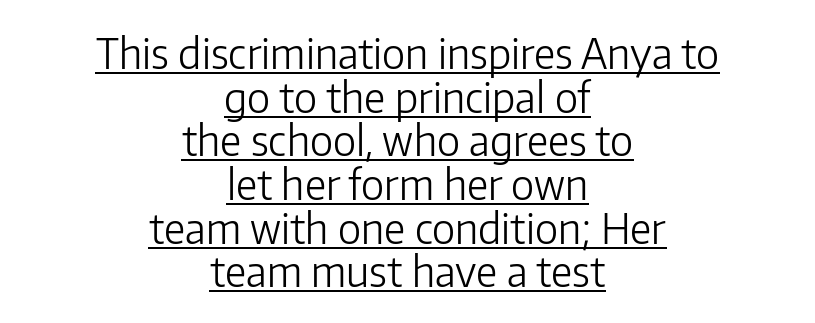
Classification — sans serif. Leading is clearly below the norm, producing a dense column. No extra tracking has been applied to these lines. No heavy texture on the line: the type isn't bold.
